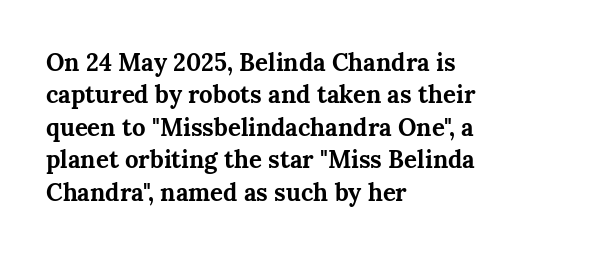
Q: Is the text bold? A: Yes.
Q: Is the text italic (slanted)? A: No, it is upright.
Q: Is the text underlined? A: No.
Q: How is the paragraph aligned? A: Left-aligned.
Q: Is the spacing between letters normal or unusually wide? A: Normal.
Q: Is the spacing between lines tight, normal or loose? A: Normal.
